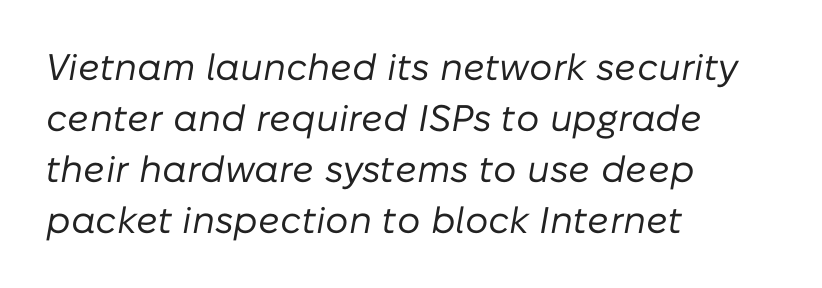
The image shows 37 px regular-weight type, italic (leaning right); set left-aligned, normal line spacing (1.38x), normal letter spacing, not underlined; low stroke contrast and a medium x-height.
